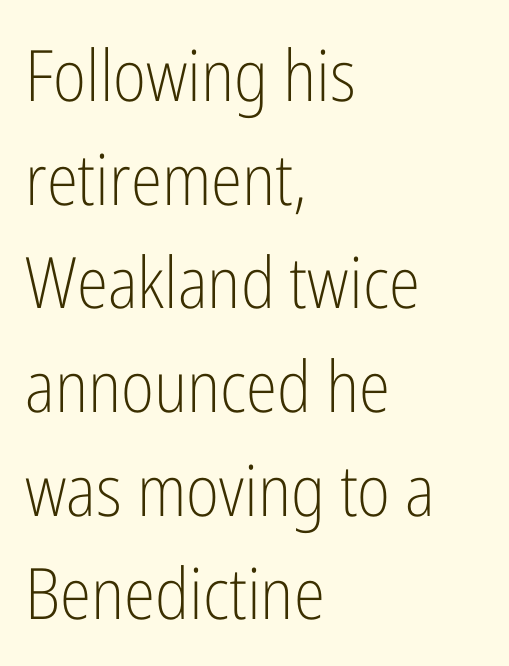
{"serif": "no", "italic": "no", "bold": "no", "weight": "light", "width": "condensed", "stroke_contrast": "low", "x_height": "medium", "monospaced": "no", "underline": "no", "align": "left", "line_spacing": "normal", "line_spacing_ratio": 1.46, "letter_spacing": "normal", "letter_spacing_em": 0.0, "glyph_px": 71}
